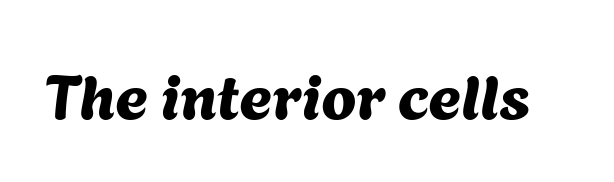
The image shows 63 px sans-serif type; set normal letter spacing, not underlined; medium stroke contrast and a medium x-height.
